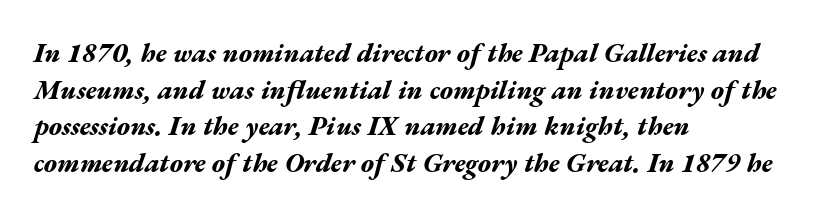
The image shows 27 px bold type, italic (leaning right); set left-aligned, normal line spacing (1.36x), normal letter spacing, not underlined.
